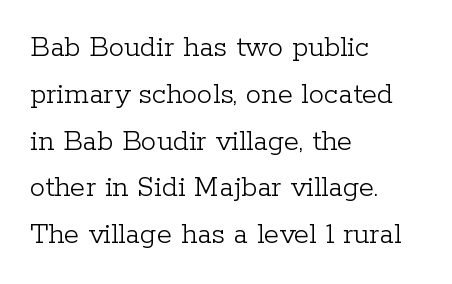
The image shows 31 px light serif type, upright; set left-aligned, normal line spacing (1.51x), normal letter spacing, not underlined; low stroke contrast and a medium x-height.
